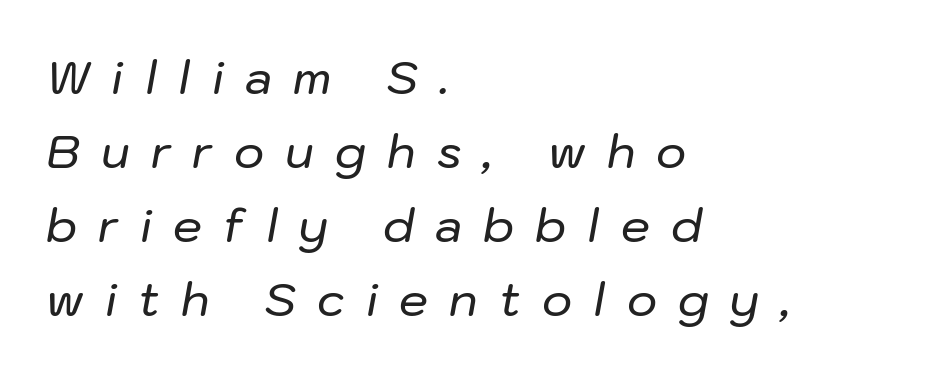
Q: Is the text italic (slanted)? A: Yes, it leans right by about 10 degrees.
Q: Is the text underlined? A: No.
Q: How is the paragraph aligned? A: Left-aligned.
Q: Is the spacing between letters normal or unusually wide? A: Unusually wide.
Q: Is the spacing between lines tight, normal or loose? A: Normal.
Q: Width (condensed, normal, or wide)? A: Normal.
Q: Stroke contrast? A: Low.
Q: x-height? A: Medium.
Q: Monospaced? A: No.
